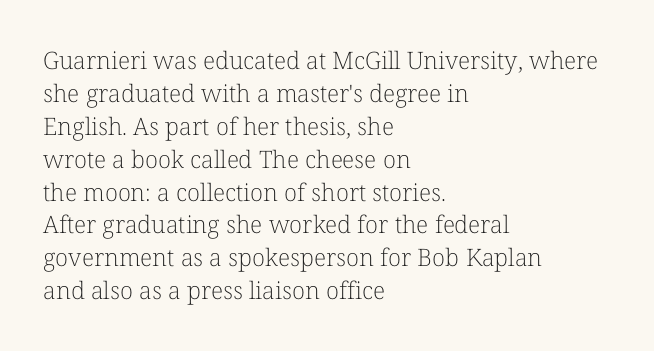
{"italic": "no", "bold": "no", "underline": "no", "align": "left", "line_spacing": "normal", "line_spacing_ratio": 1.37, "letter_spacing": "normal", "letter_spacing_em": 0.0, "glyph_px": 24}
